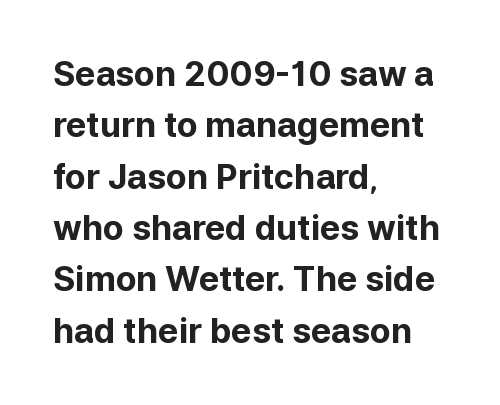
{"serif": "no", "italic": "no", "bold": "yes", "weight": "bold", "width": "normal", "stroke_contrast": "low", "x_height": "medium", "monospaced": "no", "underline": "no", "align": "left", "line_spacing": "normal", "line_spacing_ratio": 1.51, "letter_spacing": "normal", "letter_spacing_em": 0.0, "glyph_px": 34}
